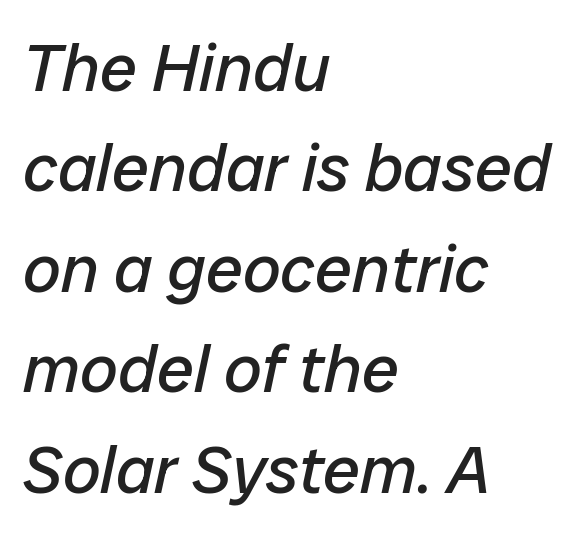
The image shows 67 px regular-weight type, italic (leaning right); set left-aligned, normal line spacing (1.5x), normal letter spacing, not underlined; low stroke contrast and a medium x-height.
